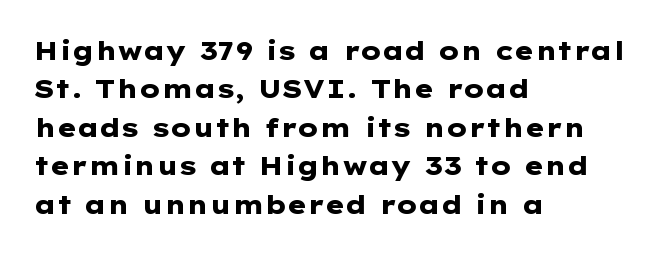
The image shows 26 px bold type, upright; set left-aligned, normal line spacing (1.48x), normal letter spacing, not underlined.
